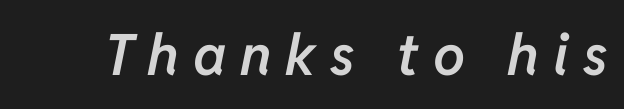
{"italic": "yes", "lean": "right", "slant_degrees": 11, "bold": "semi", "weight": "semibold", "width": "normal", "stroke_contrast": "low", "x_height": "medium", "monospaced": "no", "underline": "no", "letter_spacing": "wide", "letter_spacing_em": 0.24, "glyph_px": 57}
